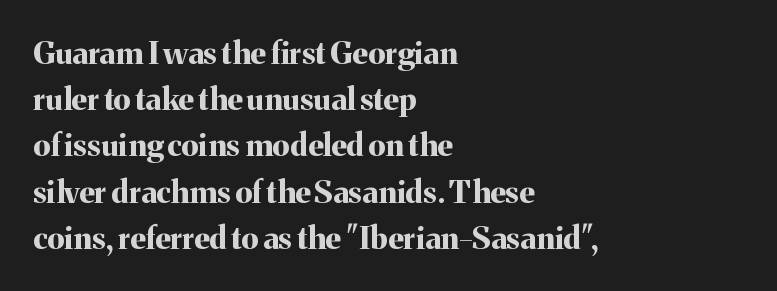
The image shows 31 px bold serif type, upright; set left-aligned, normal line spacing (1.49x), normal letter spacing, not underlined; medium stroke contrast and a medium x-height.
